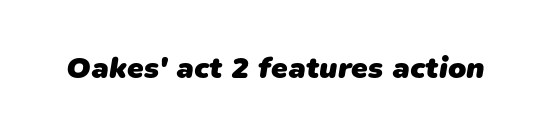
A typesetter would call this proportional, since set widths differ per character. The tracking reads as untouched default to a designer's eye. Every letter is thick-stroked: bold, no question. Note: no serifs on the glyphs.
